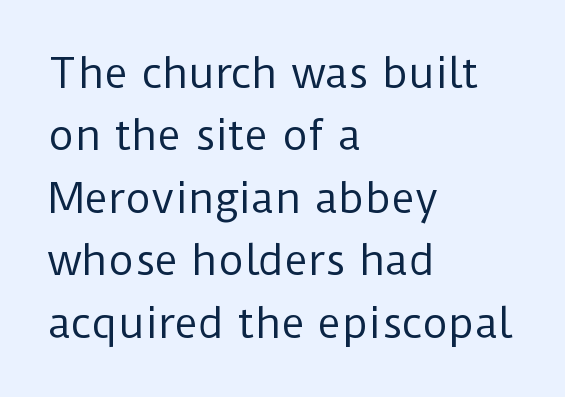
The image shows 40 px regular-weight sans-serif type, upright; set left-aligned, normal line spacing (1.56x), normal letter spacing, not underlined; low stroke contrast and a medium x-height.
